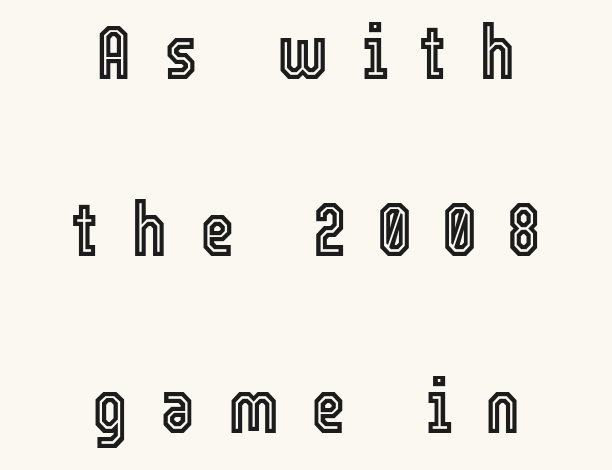
{"italic": "no", "width": "condensed", "x_height": "medium", "monospaced": "no", "underline": "no", "align": "center", "line_spacing": "loose", "line_spacing_ratio": 2.36, "letter_spacing": "wide", "letter_spacing_em": 0.43, "glyph_px": 75}
